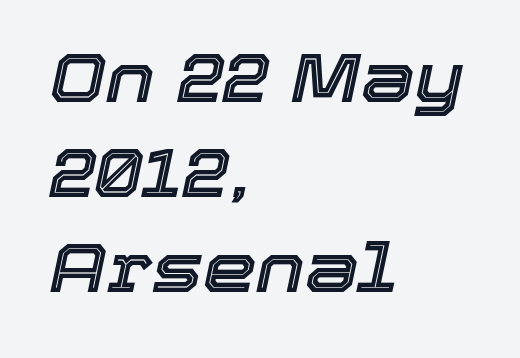
{"italic": "yes", "lean": "right", "slant_degrees": 12, "width": "normal", "x_height": "medium", "monospaced": "no", "underline": "no", "align": "left", "line_spacing": "normal", "line_spacing_ratio": 1.4, "letter_spacing": "normal", "letter_spacing_em": 0.0, "glyph_px": 68}
